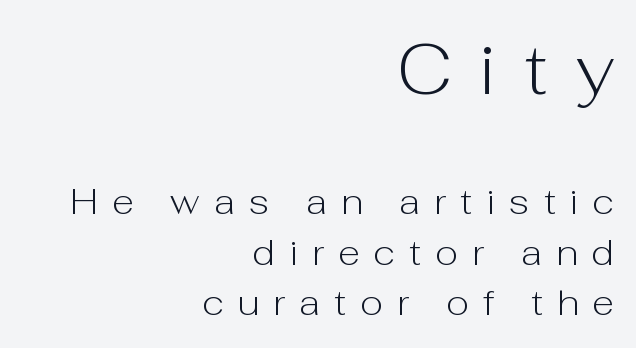
Q: Is the text bold? A: No.
Q: Is the text italic (slanted)? A: No, it is upright.
Q: Is the typeface a serif or a sans-serif typeface? A: Sans-serif.
Q: Is the text underlined? A: No.
Q: How is the paragraph aligned? A: Right-aligned.
Q: Is the spacing between letters normal or unusually wide? A: Unusually wide.
Q: Is the spacing between lines tight, normal or loose? A: Normal.
Q: Which block of text is set in a larger size, the first (top) or the second (bottom)? A: The first (top) one.
Q: Width (condensed, normal, or wide)? A: Normal.
Q: Stroke contrast? A: Low.
Q: x-height? A: Medium.
Q: Monospaced? A: No.
